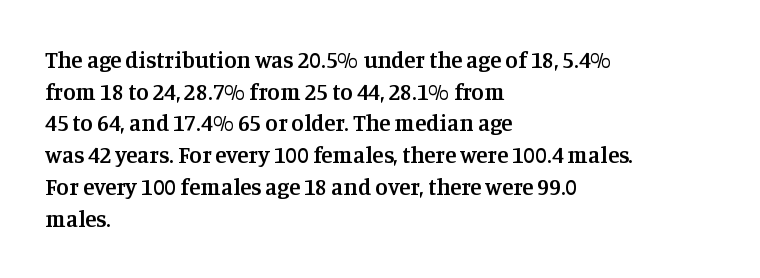
Q: Is the text bold? A: Semi-bold.
Q: Is the text italic (slanted)? A: No, it is upright.
Q: Is the text underlined? A: No.
Q: How is the paragraph aligned? A: Left-aligned.
Q: Is the spacing between letters normal or unusually wide? A: Normal.
Q: Is the spacing between lines tight, normal or loose? A: Normal.
